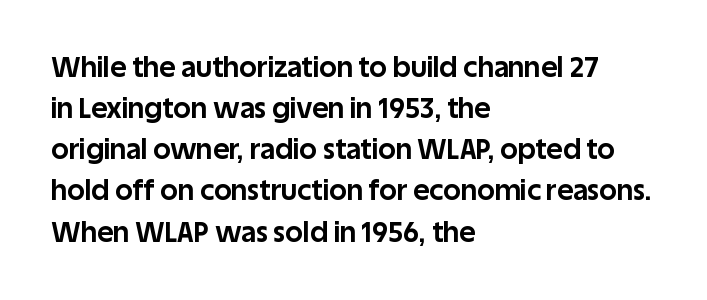
Q: Is the text bold? A: Yes.
Q: Is the text italic (slanted)? A: No, it is upright.
Q: Is the typeface a serif or a sans-serif typeface? A: Sans-serif.
Q: Is the text underlined? A: No.
Q: How is the paragraph aligned? A: Left-aligned.
Q: Is the spacing between letters normal or unusually wide? A: Normal.
Q: Is the spacing between lines tight, normal or loose? A: Normal.
Q: Width (condensed, normal, or wide)? A: Normal.
Q: Stroke contrast? A: Low.
Q: x-height? A: Large.
Q: Monospaced? A: No.
